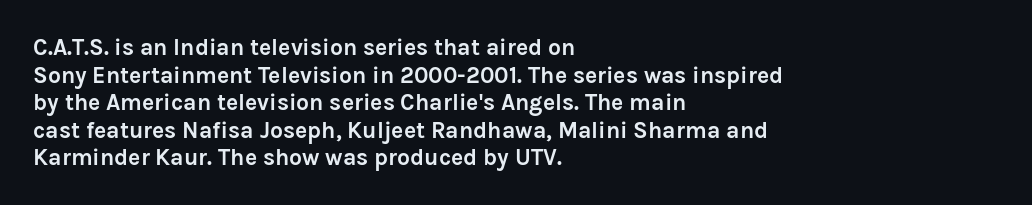
{"italic": "no", "bold": "yes", "underline": "no", "align": "left", "line_spacing_ratio": 1.2, "letter_spacing": "normal", "letter_spacing_em": 0.0, "glyph_px": 23}
